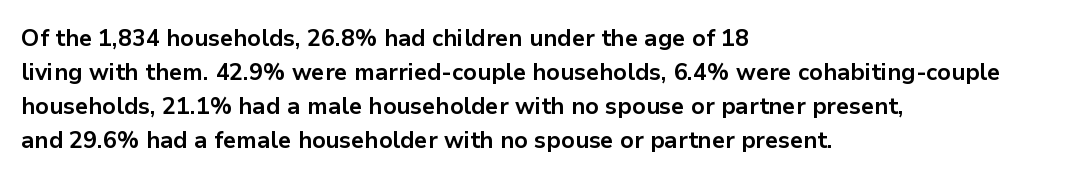
The image shows 24 px bold type, upright; set left-aligned, normal line spacing (1.41x), normal letter spacing, not underlined.
